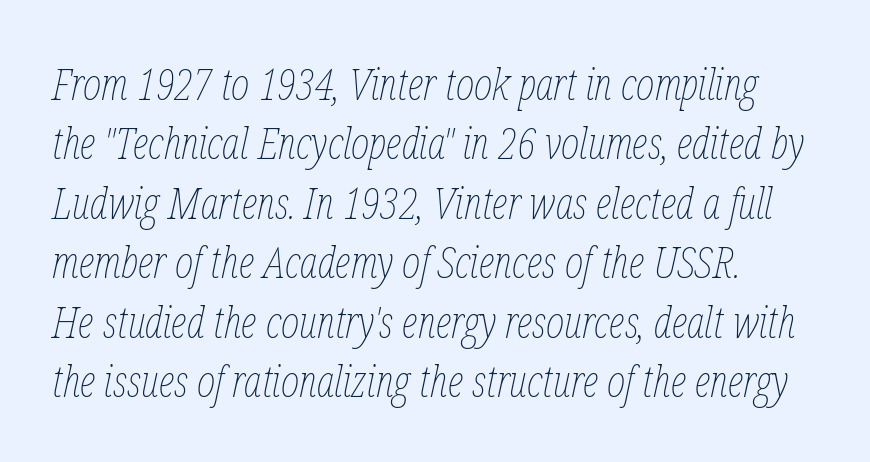
Q: Is the text bold? A: No.
Q: Is the text italic (slanted)? A: Yes, it leans right by about 12 degrees.
Q: Is the text underlined? A: No.
Q: How is the paragraph aligned? A: Left-aligned.
Q: Is the spacing between letters normal or unusually wide? A: Normal.
Q: Is the spacing between lines tight, normal or loose? A: Normal.
Q: Width (condensed, normal, or wide)? A: Condensed.
Q: Stroke contrast? A: Low.
Q: x-height? A: Medium.
Q: Monospaced? A: No.
